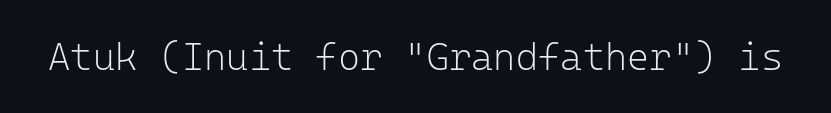
{"serif": "no", "italic": "no", "bold": "no", "weight": "light", "width": "normal", "stroke_contrast": "low", "x_height": "medium", "monospaced": "yes", "underline": "no", "letter_spacing": "normal", "letter_spacing_em": 0.0, "glyph_px": 38}
